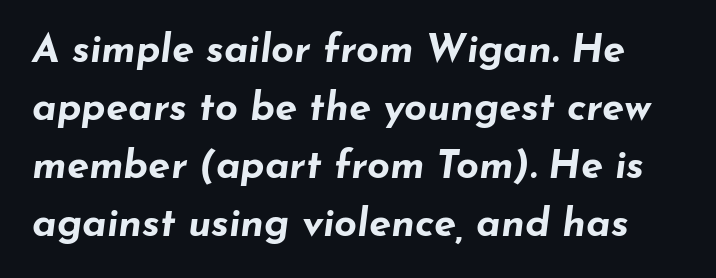
The image shows 40 px bold, wide type, italic (leaning right); set normal line spacing (1.45x), normal letter spacing, not underlined; low stroke contrast and a small x-height.
